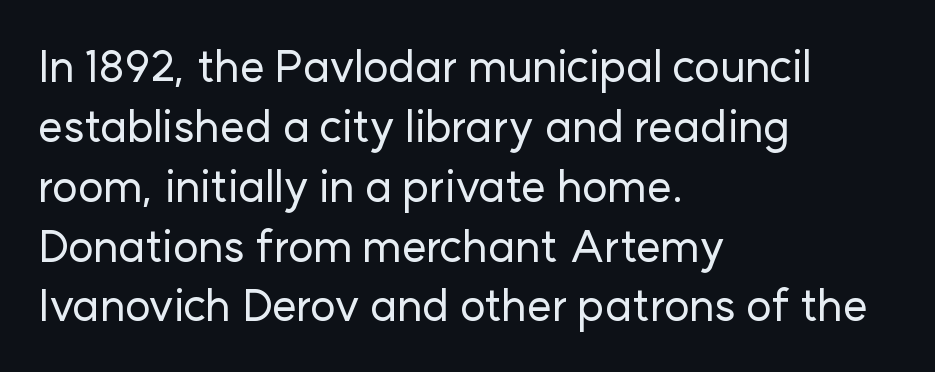
{"serif": "no", "italic": "no", "width": "normal", "stroke_contrast": "low", "x_height": "medium", "monospaced": "no", "underline": "no", "align": "left", "line_spacing": "normal", "line_spacing_ratio": 1.36, "letter_spacing": "normal", "letter_spacing_em": 0.0, "glyph_px": 44}
